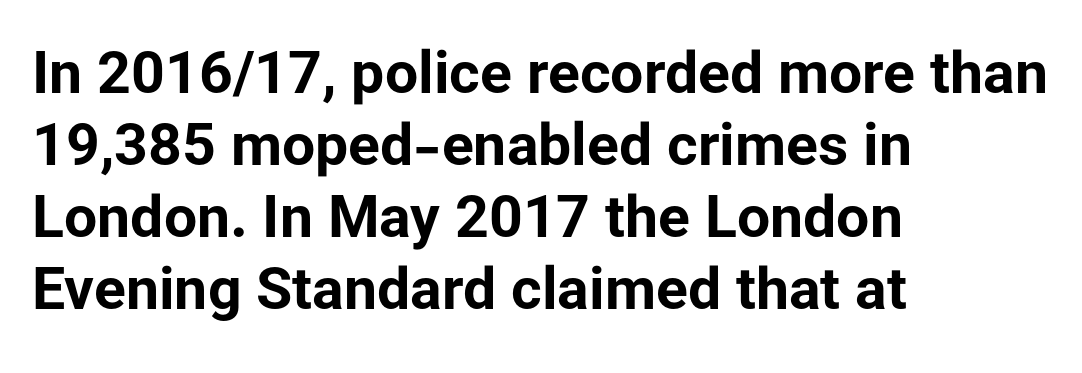
{"serif": "no", "italic": "no", "bold": "yes", "weight": "bold", "width": "normal", "stroke_contrast": "low", "x_height": "medium", "monospaced": "no", "underline": "no", "align": "left", "line_spacing_ratio": 1.22, "letter_spacing": "normal", "letter_spacing_em": 0.0, "glyph_px": 59}
